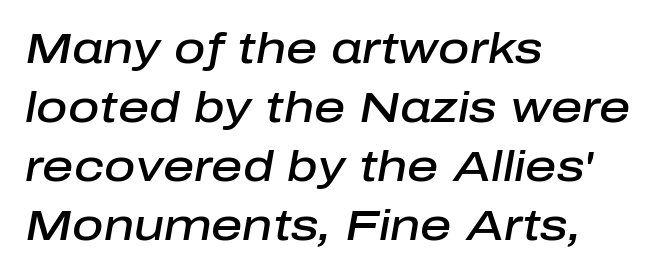
{"italic": "yes", "lean": "right", "slant_degrees": 10, "bold": "semi", "weight": "semibold", "width": "normal", "stroke_contrast": "low", "x_height": "medium", "monospaced": "no", "underline": "no", "align": "left", "line_spacing": "normal", "line_spacing_ratio": 1.37, "letter_spacing": "normal", "letter_spacing_em": 0.0, "glyph_px": 43}
